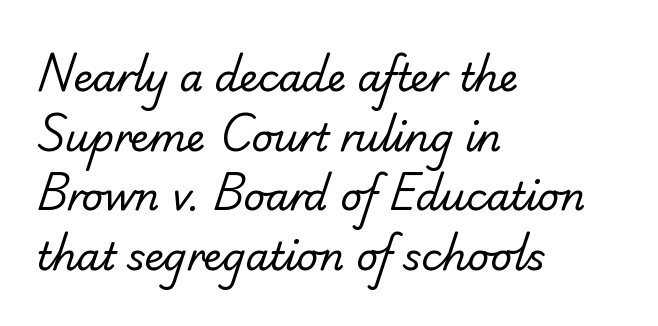
Q: Is the text bold? A: No.
Q: Is the typeface a serif or a sans-serif typeface? A: Sans-serif.
Q: Is the text underlined? A: No.
Q: How is the paragraph aligned? A: Left-aligned.
Q: Is the spacing between letters normal or unusually wide? A: Normal.
Q: Is the spacing between lines tight, normal or loose? A: Normal.
Q: Width (condensed, normal, or wide)? A: Normal.
Q: Stroke contrast? A: Low.
Q: x-height? A: Small.
Q: Monospaced? A: No.
